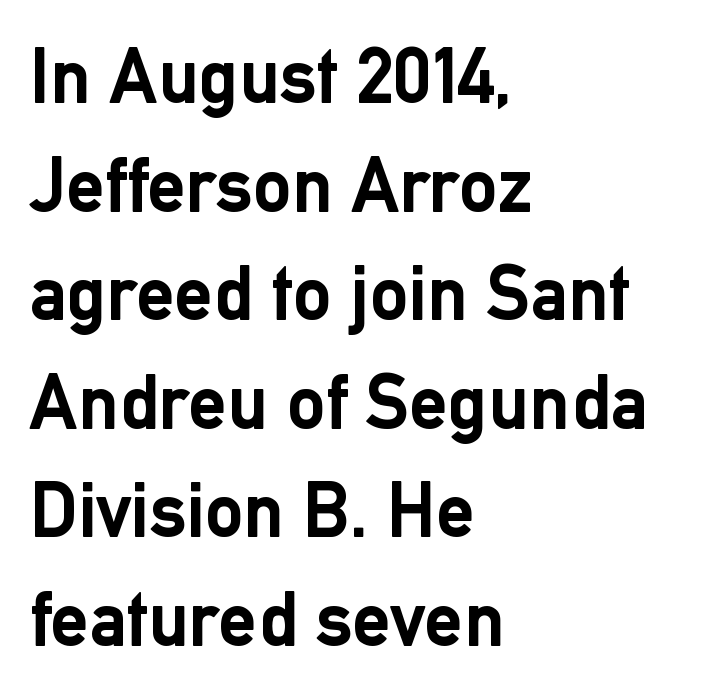
The image shows 77 px semibold sans-serif type, upright; set left-aligned, normal line spacing (1.41x), normal letter spacing, not underlined; low stroke contrast and a medium x-height.
